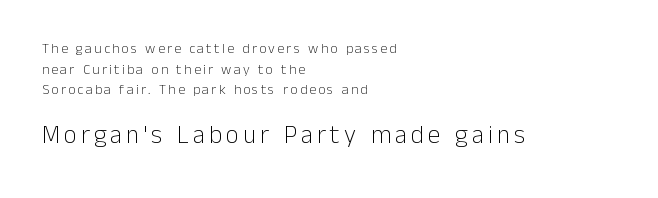
The image shows 25 px text type, upright; set left-aligned, normal line spacing (1.48x), not underlined; the second (bottom) block is 1.79x larger.
